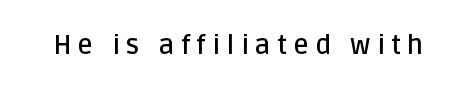
{"italic": "no", "bold": "semi", "underline": "no", "letter_spacing": "wide", "letter_spacing_em": 0.23, "glyph_px": 27}
